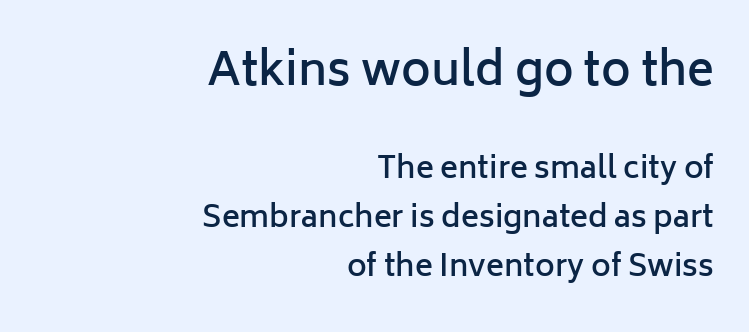
The image shows 45 px semibold sans-serif type, upright; set right-aligned, normal line spacing (1.63x), normal letter spacing, not underlined; the first (top) block is 1.5x larger; low stroke contrast and a medium x-height.
